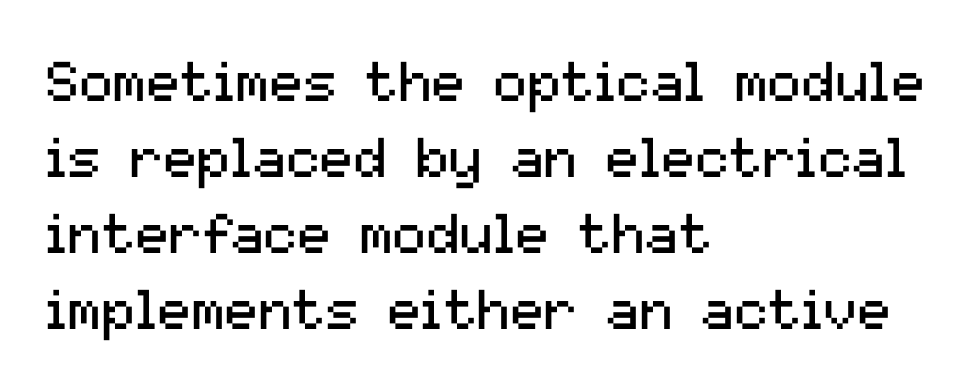
{"serif": "no", "italic": "no", "bold": "no", "weight": "regular", "width": "normal", "stroke_contrast": "medium", "x_height": "medium", "monospaced": "no", "underline": "no", "align": "left", "line_spacing": "normal", "line_spacing_ratio": 1.36, "letter_spacing": "normal", "letter_spacing_em": 0.0, "glyph_px": 56}
